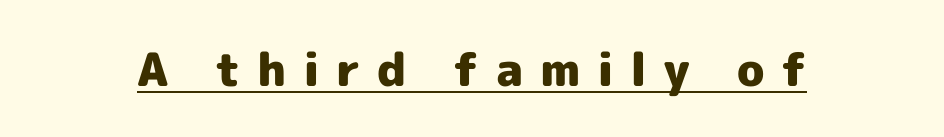
The image shows 46 px heavy sans-serif type, upright; set unusually wide letter spacing (+0.36 em), underlined; a medium x-height.
